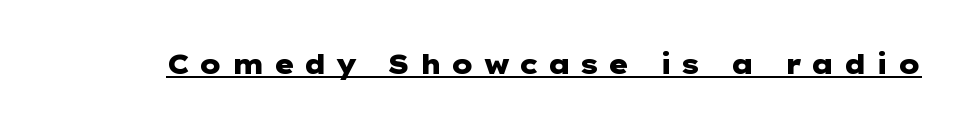
Q: Is the text bold? A: Yes.
Q: Is the text italic (slanted)? A: No, it is upright.
Q: Is the text underlined? A: Yes.
Q: Is the spacing between letters normal or unusually wide? A: Unusually wide.
